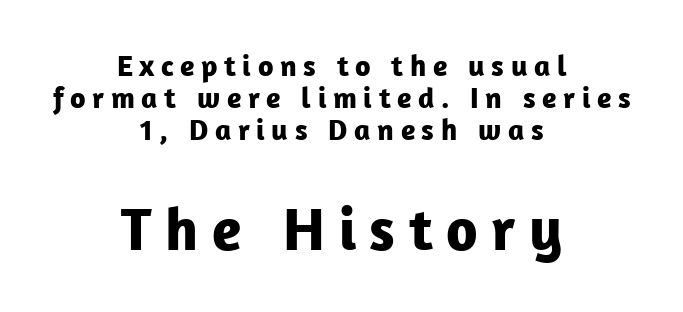
Top chunk: small. Bottom chunk: large. The letters stand upright; this is a roman face. Notice how descenders almost collide with the ascenders below — that's tight leading. The face used here is a sans, in the tradition of grotesques and geometrics. What stands out about the letter spacing? Its width — letters are far apart.
